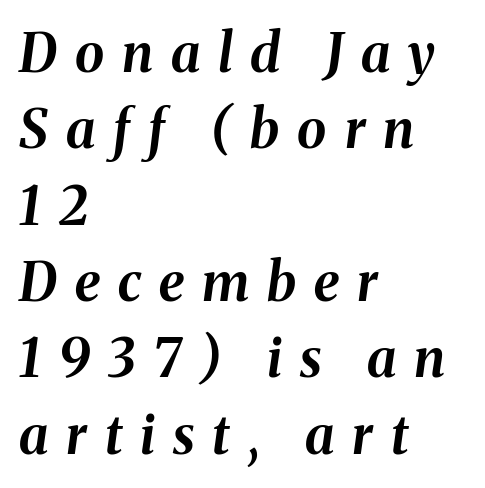
The image shows 53 px bold type, italic (leaning right); set left-aligned, normal line spacing (1.44x), unusually wide letter spacing (+0.34 em), not underlined; medium stroke contrast and a medium x-height.
